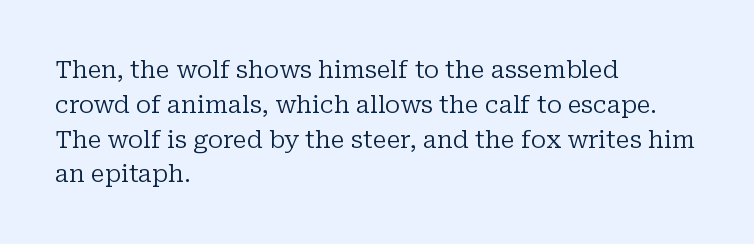
Summary of weight: not heavy and not bold. The passage shown stacks its lines at a standard gap. Upright lettering throughout. Tracking value appears to be zero — textbook default spacing.
